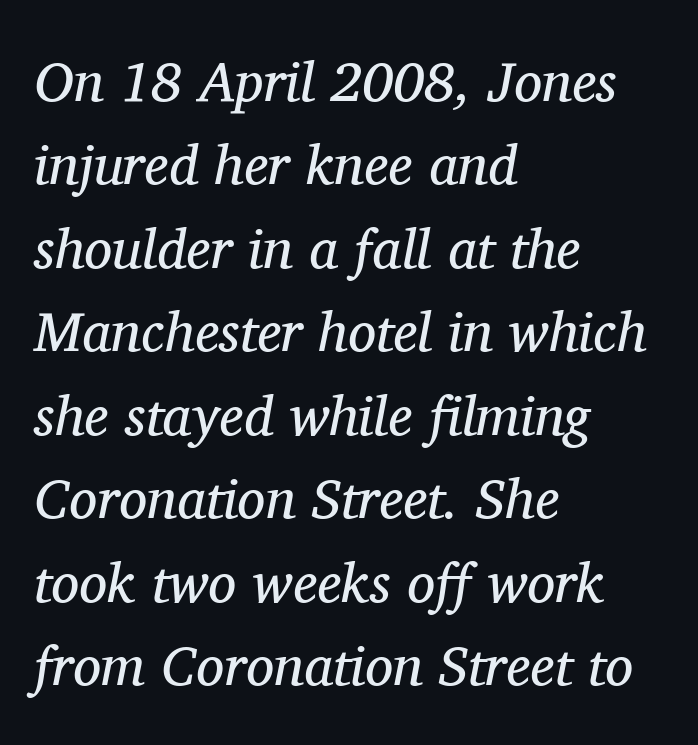
{"serif": "yes", "italic": "yes", "lean": "right", "slant_degrees": 11, "bold": "no", "weight": "regular", "width": "normal", "stroke_contrast": "medium", "x_height": "medium", "monospaced": "no", "underline": "no", "align": "left", "line_spacing": "normal", "line_spacing_ratio": 1.49, "letter_spacing": "normal", "letter_spacing_em": 0.0, "glyph_px": 56}
